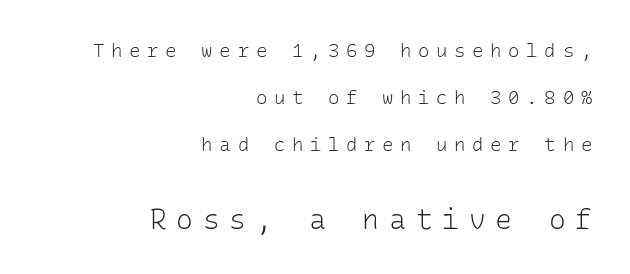
The space beneath each line is pristine and unruled. The type family on display is of the sans-serif kind. Whoever set this chose breathing room over compactness in the vertical rhythm. Counters stay open thanks to moderate or lighter strokes. Think of a typewriter: that constant character pitch is what you see here. Note: smaller setting up top, larger setting below.
